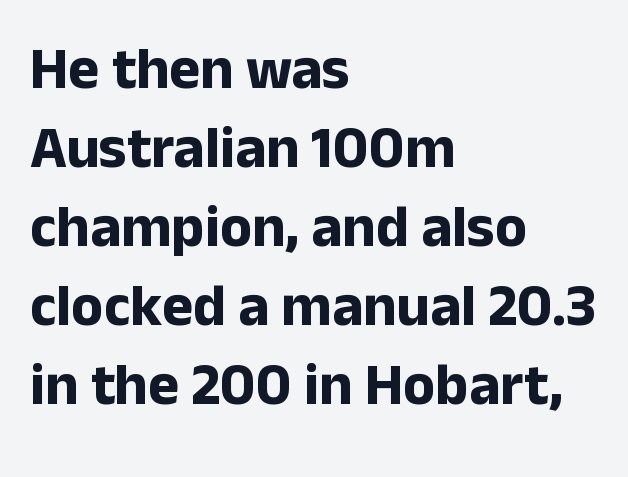
Emphasis by weight is at full strength: bold. How would I describe the line gaps? Plain and ordinary. You could call the tracking neutral — neither tight nor loose. Classification — sans serif. Check the space under the baseline: it is left empty. Character widths vary here, with narrow letters taking less room than wide ones.
